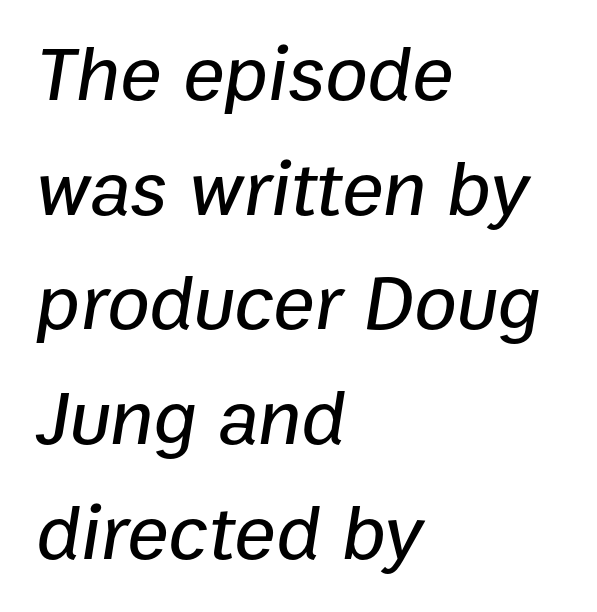
There is no visible air inserted between adjacent glyphs. Descender tails drop into unmarked territory. Spacing verdict: proportional, widths tailored to each character. Typeset ragged right — the left edge is the straight one. If you drew a line through each stem, it would be angled.
